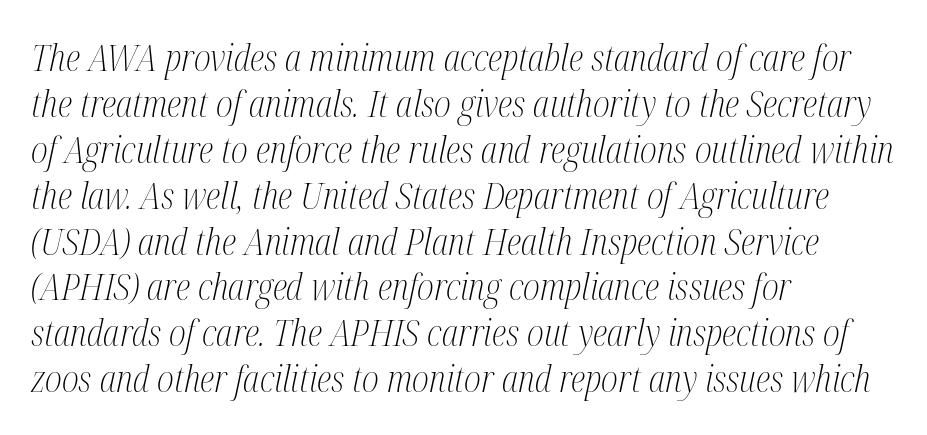
Q: Is the text bold? A: No.
Q: Is the text italic (slanted)? A: Yes, it leans right by about 12 degrees.
Q: Is the typeface a serif or a sans-serif typeface? A: Serif.
Q: Is the text underlined? A: No.
Q: How is the paragraph aligned? A: Left-aligned.
Q: Is the spacing between letters normal or unusually wide? A: Normal.
Q: Width (condensed, normal, or wide)? A: Condensed.
Q: Stroke contrast? A: Medium.
Q: x-height? A: Medium.
Q: Monospaced? A: No.
